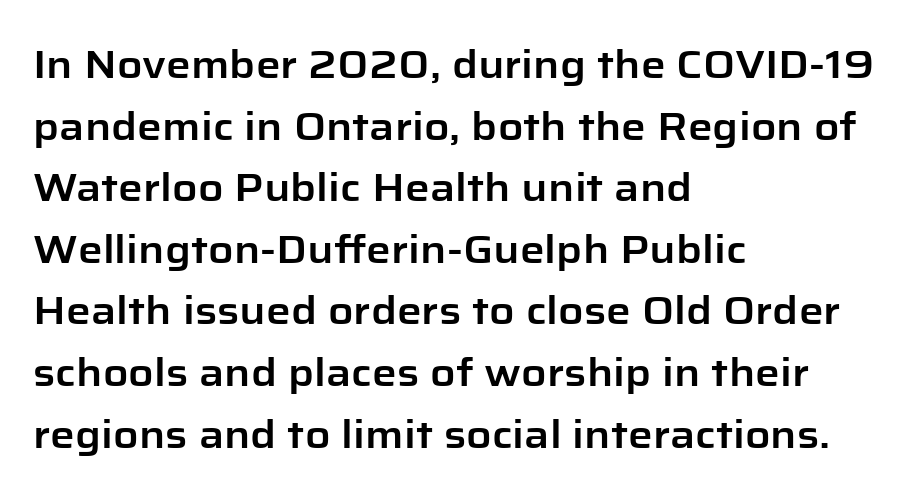
{"serif": "no", "italic": "no", "width": "normal", "stroke_contrast": "low", "x_height": "medium", "monospaced": "no", "underline": "no", "align": "left", "line_spacing": "normal", "line_spacing_ratio": 1.58, "letter_spacing": "normal", "letter_spacing_em": 0.0, "glyph_px": 39}
